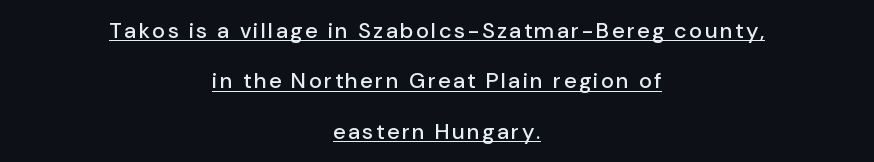
The image shows 22 px text type, upright; set centered, loose line spacing (2.29x), underlined.
